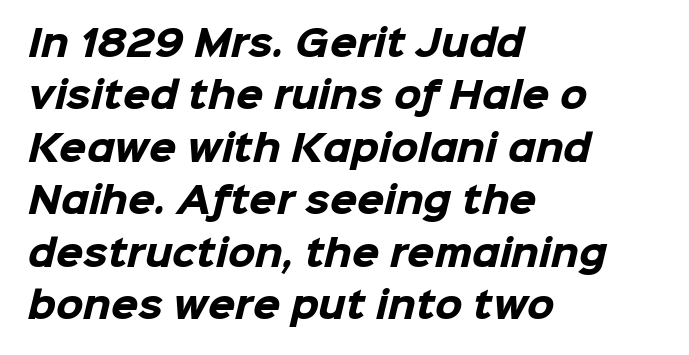
The image shows 35 px heavy sans-serif type; set left-aligned, normal line spacing (1.5x), normal letter spacing, not underlined; low stroke contrast and a medium x-height.
